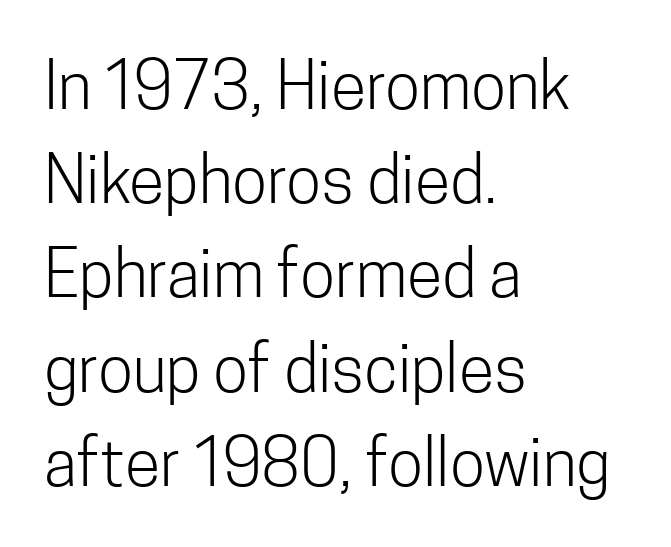
{"serif": "no", "italic": "no", "bold": "no", "weight": "light", "width": "condensed", "stroke_contrast": "low", "x_height": "medium", "monospaced": "no", "underline": "no", "align": "left", "line_spacing": "normal", "line_spacing_ratio": 1.45, "letter_spacing": "normal", "letter_spacing_em": 0.0, "glyph_px": 65}
